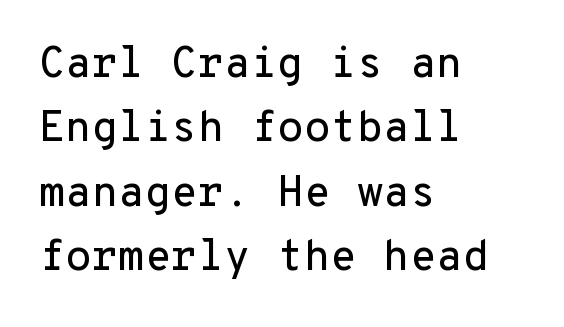
{"serif": "no", "italic": "no", "width": "normal", "stroke_contrast": "low", "x_height": "medium", "monospaced": "yes", "underline": "no", "align": "left", "line_spacing": "normal", "line_spacing_ratio": 1.5, "letter_spacing": "normal", "letter_spacing_em": 0.0, "glyph_px": 43}
